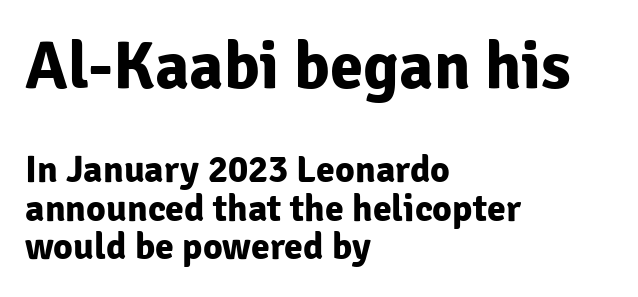
The image shows 67 px bold sans-serif type, upright; set left-aligned, tight line spacing (1.01x), normal letter spacing, not underlined; the first (top) block is 1.76x larger; low stroke contrast and a medium x-height.
